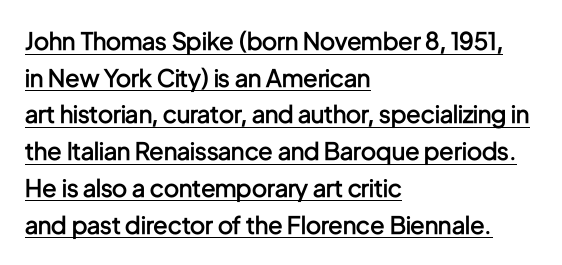
Designer's note — italics off, roman on. Emphasis by weight is partial: semibold. This block has exactly the height ordinary leading produces. Compared with undecorated copy, this sample adds a rule below the words. The face used here is rendered with its standard letterfit.
